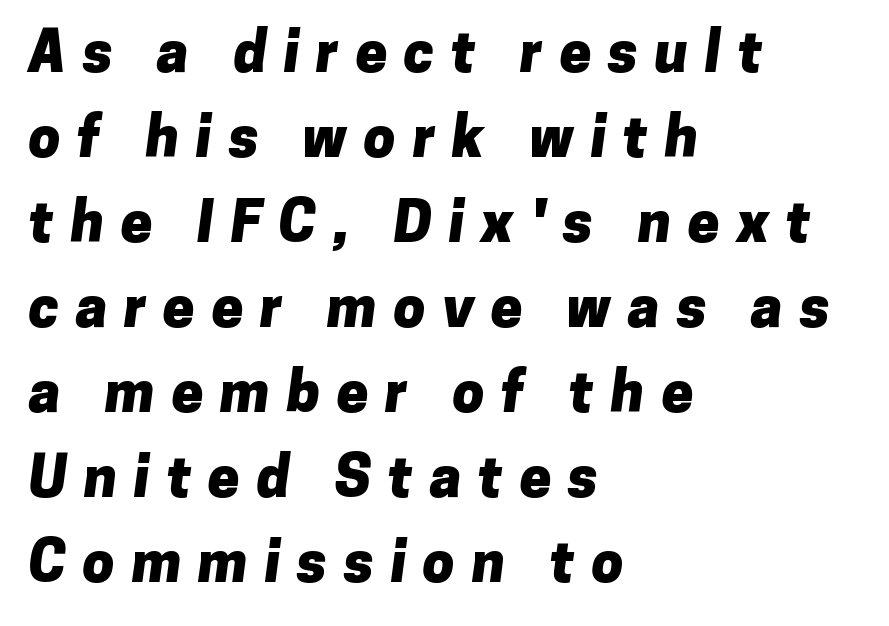
Are there feet on the stems? There aren't — it's a sans. You could only call the tracking loose — the letters float apart. Honestly, there is no underline to notice here at all. Does the weight exceed regular? Yes, all the way to bold.
